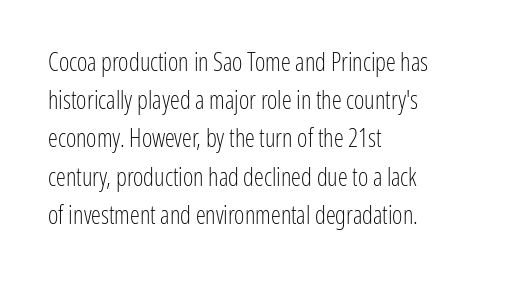
The glyphs are unaccompanied by any horizontal stroke below them. Posture: vertical. These lines keep a tight, regular rhythm from letter to letter. Interline gaps are of average width in this sample. The paragraph shown leans on its left margin.
